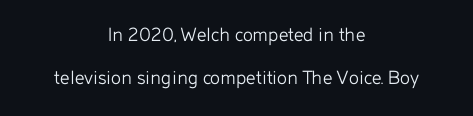
The image shows 21 px text type, upright; set centered, loose line spacing (2.03x), normal letter spacing, not underlined.
